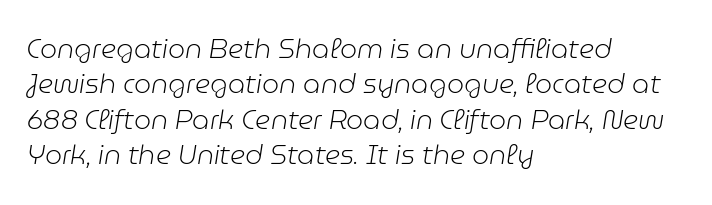
Is the stroke heavy? The answer is a plain regular-or-lighter. Italic? Definitely — the glyphs are oblique. Compared with typical body copy, the letter spacing here is the same. Casual observation: everything's shoved over to the left.
